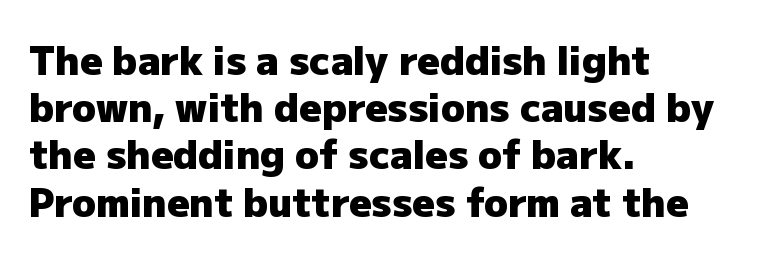
The image shows 39 px heavy sans-serif type, upright; set left-aligned, line spacing 1.21x, normal letter spacing, not underlined; low stroke contrast and a medium x-height.
